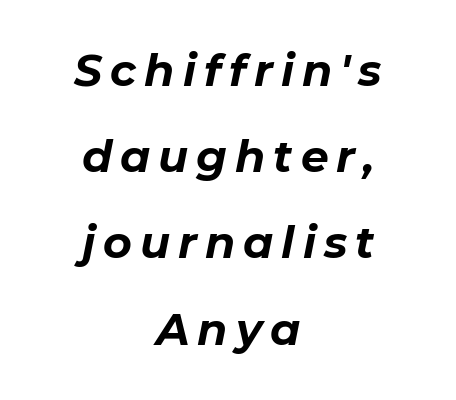
The image shows 44 px bold type, italic (leaning right); set centered, loose line spacing (1.96x), not underlined; low stroke contrast and a medium x-height.
